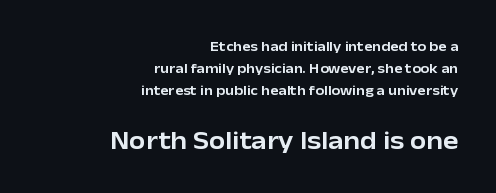
The image shows 26 px text type, upright; set right-aligned, normal line spacing (1.57x), normal letter spacing, not underlined; the second (bottom) block is 1.86x larger.
